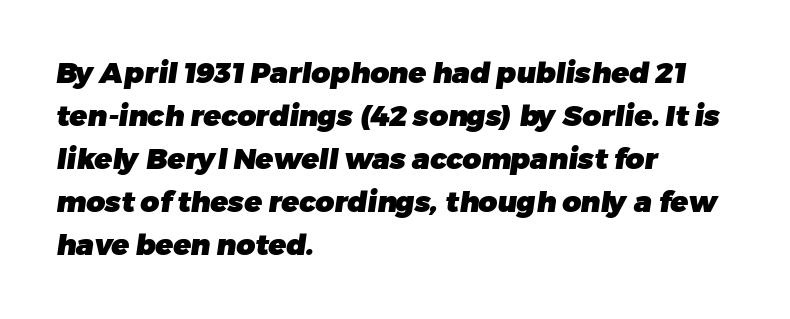
{"serif": "no", "bold": "yes", "weight": "heavy", "width": "normal", "stroke_contrast": "low", "x_height": "medium", "monospaced": "no", "underline": "no", "align": "left", "line_spacing": "normal", "line_spacing_ratio": 1.48, "letter_spacing": "normal", "letter_spacing_em": 0.0, "glyph_px": 29}
